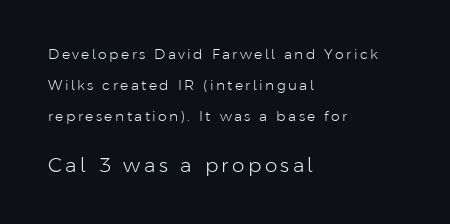
Horizontal alignment here is leftward, the default for most running prose. Every character sits straight up, as roman type does. No extra ink here — the face is not bold. Which of the two is more prominent by size? The second, at the bottom. Anything drawn beneath the words? Only blank space. Compared with typical paragraphs, the rows here are farther apart.
